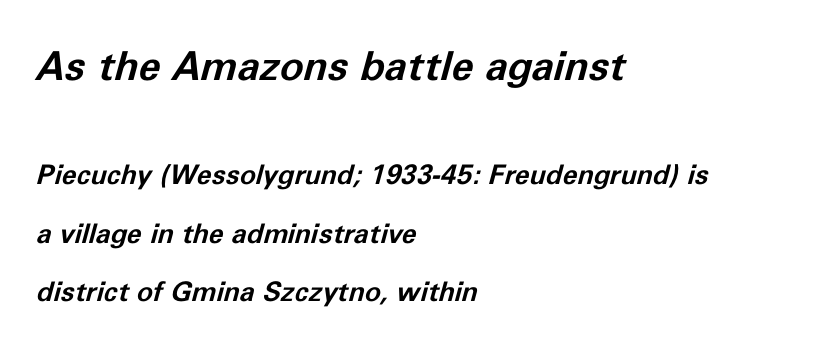
{"italic": "yes", "lean": "right", "slant_degrees": 11, "bold": "yes", "weight": "bold", "width": "normal", "stroke_contrast": "low", "x_height": "medium", "monospaced": "no", "underline": "no", "align": "left", "line_spacing": "loose", "line_spacing_ratio": 2.16, "letter_spacing": "normal", "letter_spacing_em": 0.0, "larger_block": "first", "size_ratio": 1.48, "glyph_px": 40}
